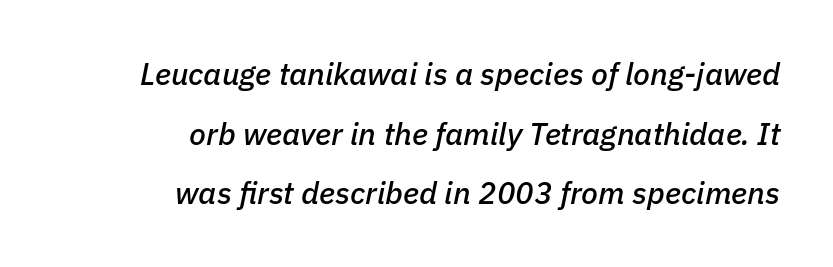
The image shows 31 px text type, italic (leaning right); set right-aligned, loose line spacing (1.92x), normal letter spacing, not underlined; low stroke contrast and a medium x-height.
